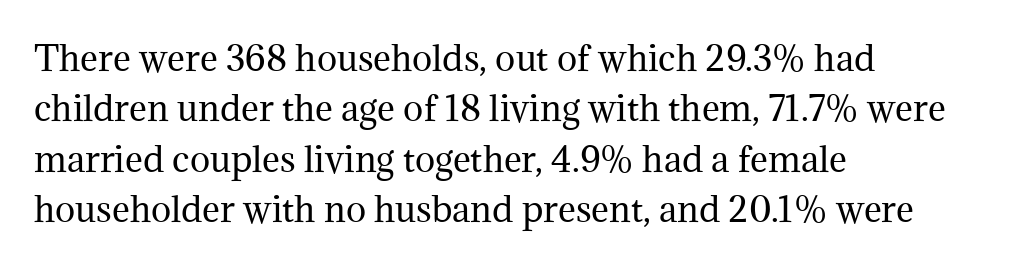
Normally led — the rows are evenly, conventionally spaced. Is there any slant? The stems are plumb. Stroke terminals: seriffed. A typesetter would call this proportional, since set widths differ per character. How are the letters spaced? Ordinarily, with no added tracking. The baseline area is clear.
